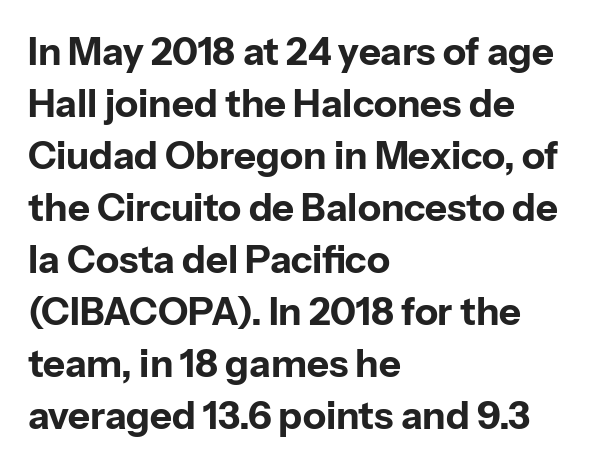
All the whitespace from short lines collects on the right. Quick note: not italic, upright. Chunky letters — that's bold for sure. Spacing verdict: proportional, widths tailored to each character. The block of text has a typical density, with ordinary space between rows. Serif or sans? Sans — the stroke terminals are bare.
